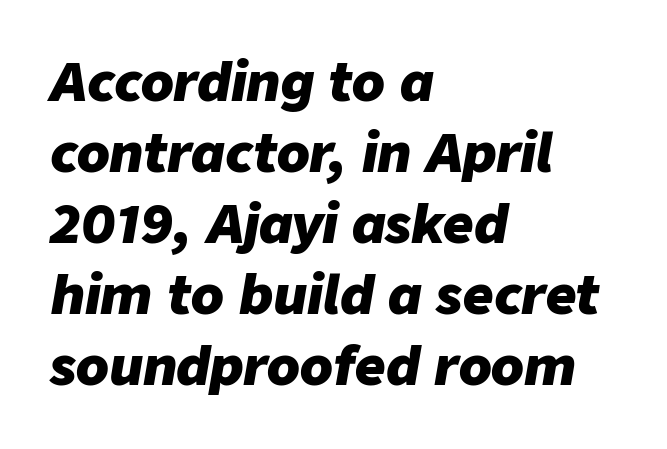
The font is running at its bold setting. Think of a printed novel: that variable character pitch is what you see here. Caption: standard tracking, unaltered. Italic? Definitely — the glyphs are oblique.
